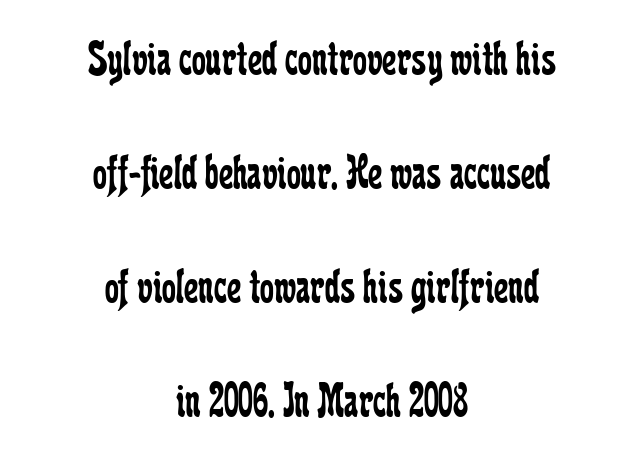
The image shows 50 px regular-weight, condensed serif type, upright; set centered, loose line spacing (2.28x), normal letter spacing, not underlined; low stroke contrast and a medium x-height.
